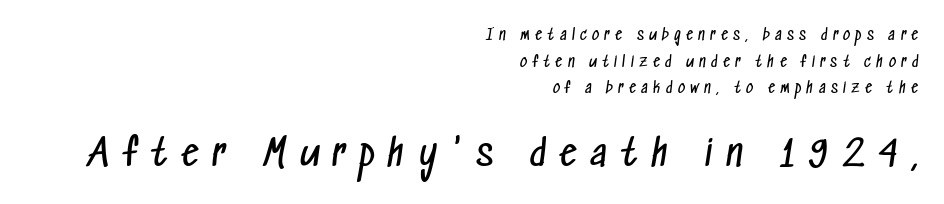
The image shows 35 px regular-weight, condensed sans-serif type; set right-aligned, loose line spacing (1.9x), unusually wide letter spacing (+0.39 em), not underlined; the second (bottom) block is 2.5x larger; low stroke contrast and a medium x-height.
